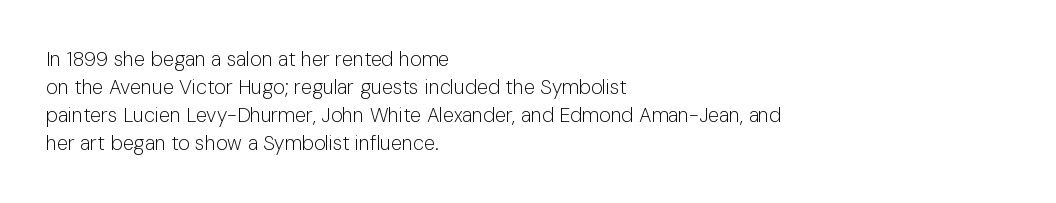
{"italic": "no", "bold": "no", "underline": "no", "align": "left", "line_spacing": "normal", "line_spacing_ratio": 1.4, "letter_spacing": "normal", "letter_spacing_em": 0.0, "glyph_px": 20}
